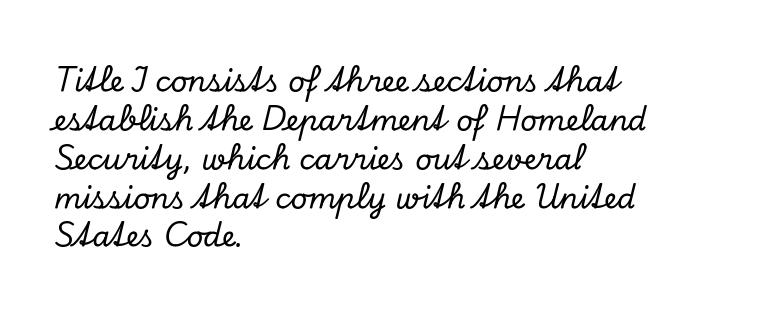
The image shows 29 px serif type, italic (leaning right); set left-aligned, normal line spacing (1.34x), normal letter spacing, not underlined; low stroke contrast and a small x-height.
